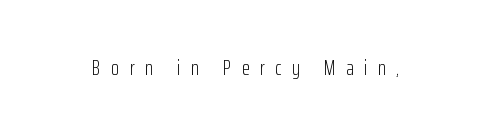
{"italic": "no", "bold": "no", "underline": "no", "letter_spacing": "wide", "letter_spacing_em": 0.49, "glyph_px": 21}
